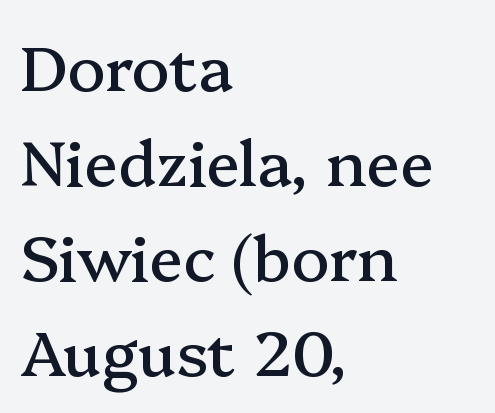
The image shows 63 px serif type, upright; set left-aligned, normal line spacing (1.51x), normal letter spacing, not underlined; medium stroke contrast and a medium x-height.
